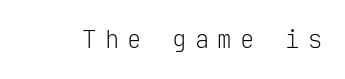
Q: Is the text bold? A: No.
Q: Is the text italic (slanted)? A: No, it is upright.
Q: Is the text underlined? A: No.
Q: Is the spacing between letters normal or unusually wide? A: Unusually wide.
